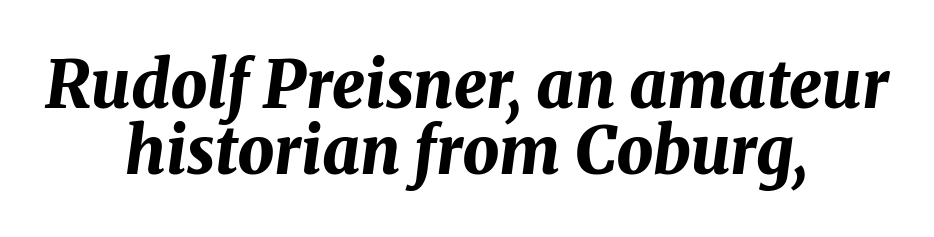
The image shows 65 px bold type, italic (leaning right); set centered, tight line spacing (1.02x), normal letter spacing, not underlined; medium stroke contrast and a medium x-height.
